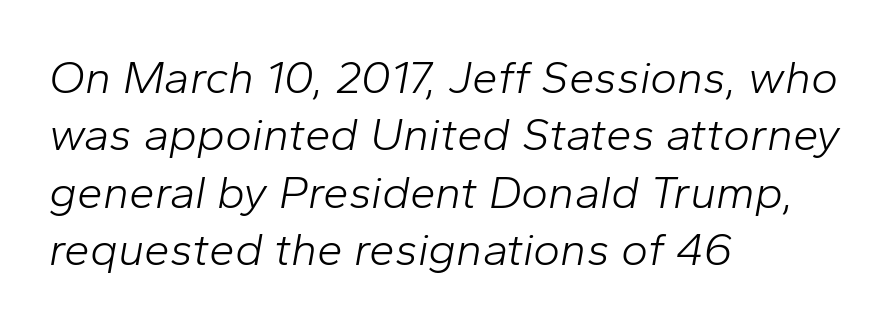
{"italic": "yes", "lean": "right", "slant_degrees": 10, "bold": "no", "weight": "light", "width": "normal", "stroke_contrast": "low", "x_height": "medium", "monospaced": "no", "underline": "no", "align": "left", "line_spacing": "normal", "line_spacing_ratio": 1.25, "letter_spacing": "normal", "letter_spacing_em": 0.0, "glyph_px": 46}
